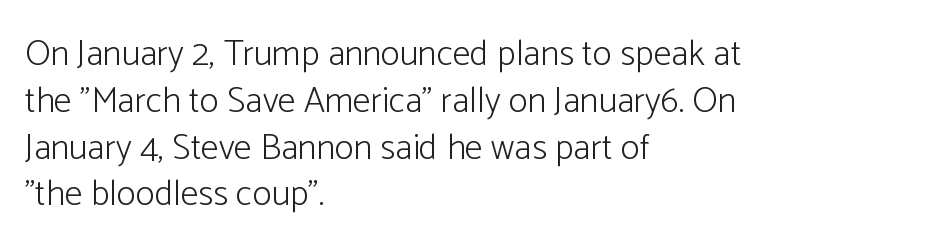
{"serif": "no", "italic": "no", "bold": "no", "weight": "light", "width": "normal", "stroke_contrast": "low", "x_height": "medium", "monospaced": "no", "underline": "no", "align": "left", "line_spacing": "normal", "line_spacing_ratio": 1.3, "letter_spacing": "normal", "letter_spacing_em": 0.0, "glyph_px": 36}
